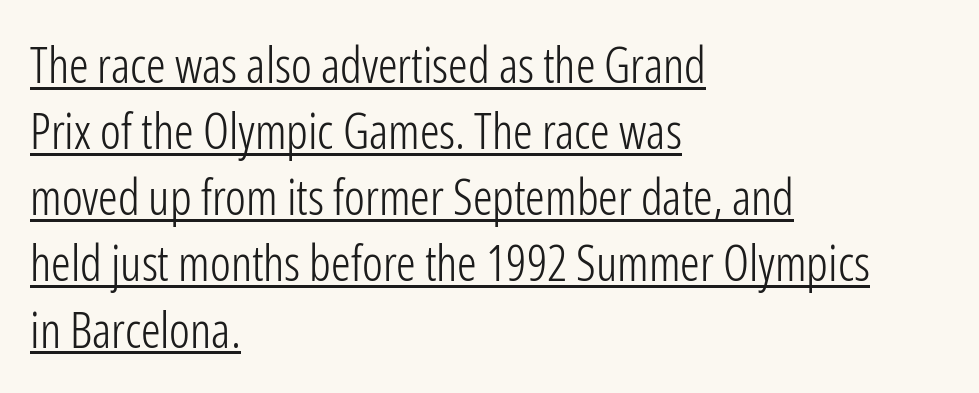
Q: Is the text bold? A: No.
Q: Is the text italic (slanted)? A: No, it is upright.
Q: Is the typeface a serif or a sans-serif typeface? A: Sans-serif.
Q: Is the text underlined? A: Yes.
Q: How is the paragraph aligned? A: Left-aligned.
Q: Is the spacing between letters normal or unusually wide? A: Normal.
Q: Is the spacing between lines tight, normal or loose? A: Normal.
Q: Width (condensed, normal, or wide)? A: Condensed.
Q: Stroke contrast? A: Low.
Q: x-height? A: Medium.
Q: Monospaced? A: No.
